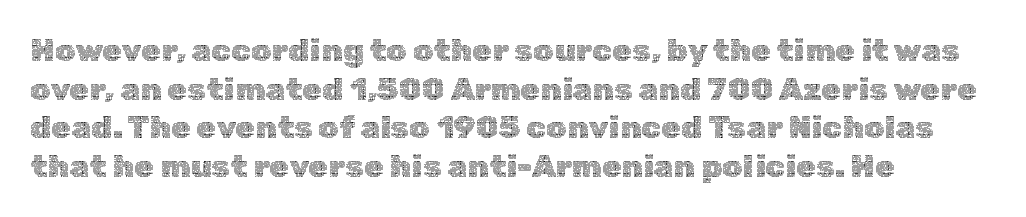
The image shows 32 px thin type, upright; set left-aligned, line spacing 1.21x, normal letter spacing, not underlined; a medium x-height.
